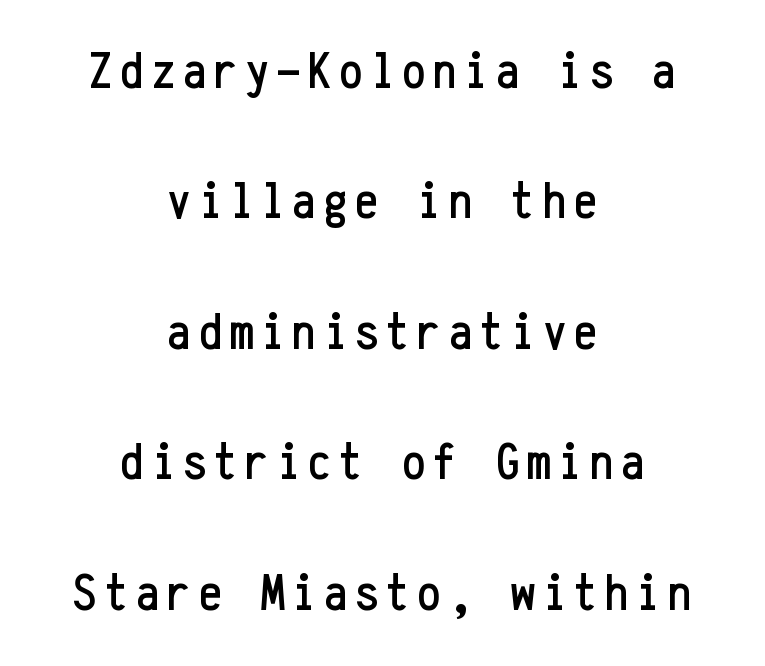
{"serif": "no", "italic": "no", "width": "condensed", "stroke_contrast": "low", "x_height": "medium", "monospaced": "yes", "underline": "no", "align": "center", "line_spacing": "loose", "line_spacing_ratio": 2.46, "glyph_px": 53}
